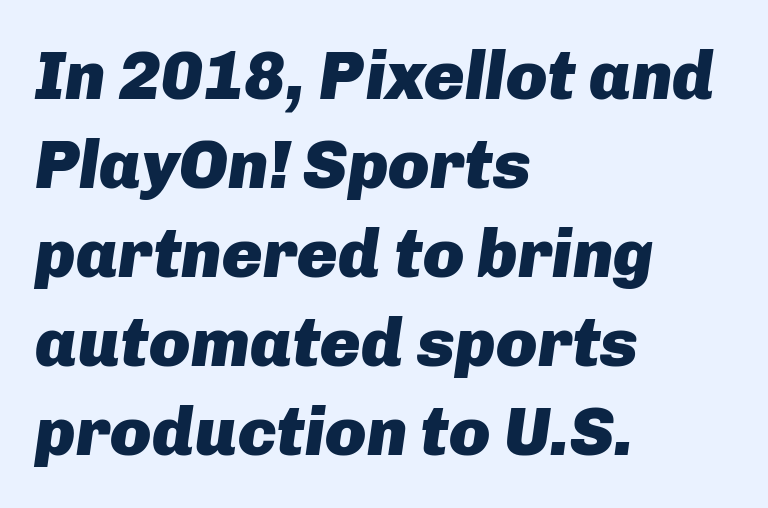
{"italic": "yes", "lean": "right", "slant_degrees": 8, "bold": "yes", "weight": "heavy", "width": "normal", "stroke_contrast": "low", "x_height": "medium", "monospaced": "no", "underline": "no", "align": "left", "line_spacing": "normal", "line_spacing_ratio": 1.31, "letter_spacing": "normal", "letter_spacing_em": 0.0, "glyph_px": 68}
